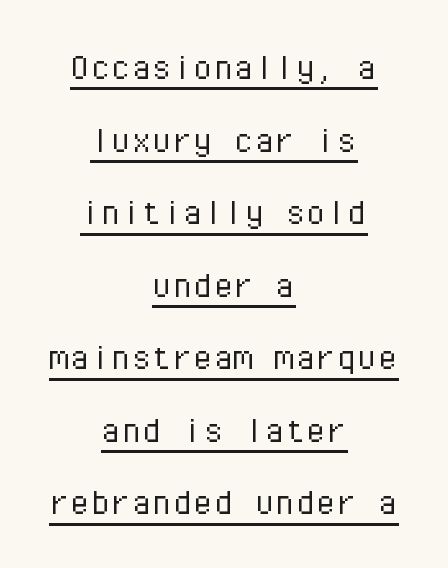
{"serif": "no", "italic": "no", "bold": "no", "weight": "light", "width": "normal", "stroke_contrast": "low", "x_height": "medium", "monospaced": "yes", "underline": "yes", "align": "center", "line_spacing_ratio": 1.77, "letter_spacing": "normal", "letter_spacing_em": 0.0, "glyph_px": 41}
